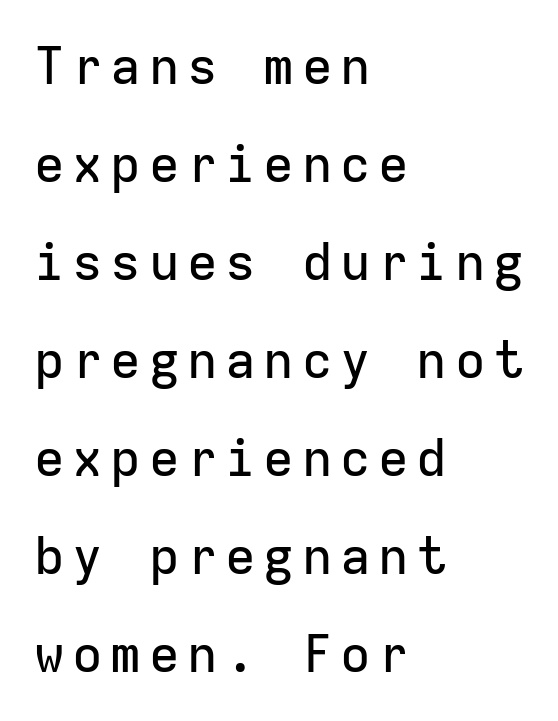
The image shows 51 px sans-serif type, upright, monospaced; set left-aligned, loose line spacing (1.92x), not underlined; low stroke contrast and a medium x-height.
